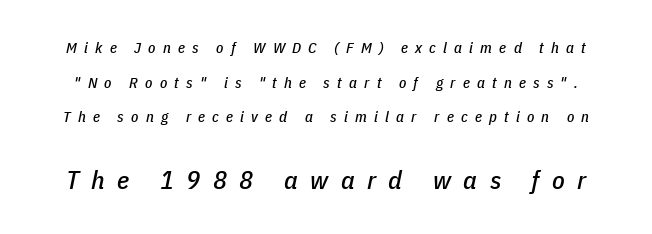
{"italic": "yes", "lean": "right", "slant_degrees": 11, "underline": "no", "line_spacing": "loose", "line_spacing_ratio": 2.31, "letter_spacing": "wide", "letter_spacing_em": 0.48, "larger_block": "second", "size_ratio": 1.73, "glyph_px": 26}
